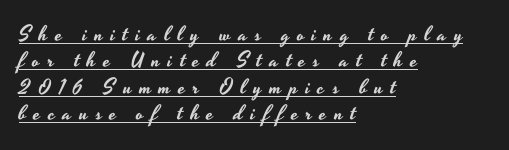
Every row of glyphs begins at an identical x-position on the left. Underline: present. How are the letters spaced? Widely, with obvious added tracking. The rendering uses a moderate line-height, typical for paragraphs.
